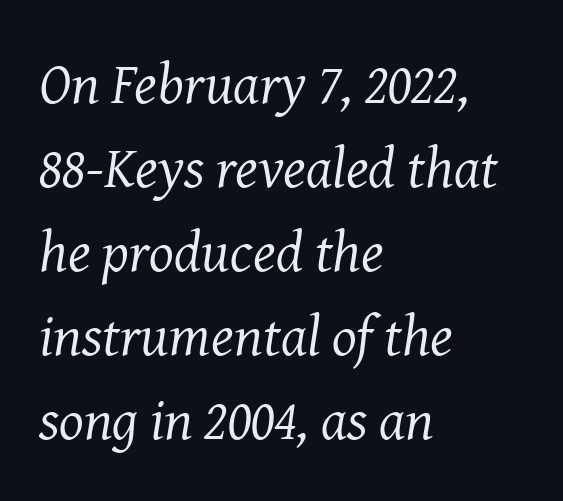
Q: Is the text bold? A: No.
Q: Is the text italic (slanted)? A: Yes, it leans right by about 8 degrees.
Q: Is the typeface a serif or a sans-serif typeface? A: Serif.
Q: Is the text underlined? A: No.
Q: How is the paragraph aligned? A: Left-aligned.
Q: Is the spacing between letters normal or unusually wide? A: Normal.
Q: Is the spacing between lines tight, normal or loose? A: Normal.
Q: Width (condensed, normal, or wide)? A: Normal.
Q: Stroke contrast? A: Medium.
Q: x-height? A: Medium.
Q: Monospaced? A: No.
